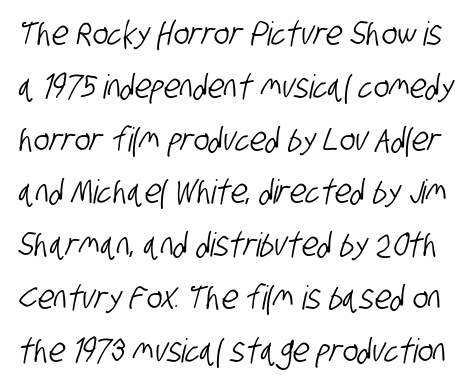
Is this a fixed-width face? No — the glyphs have proportional, varying widths. Check under the words: just untouched page. Typographically, this falls in the sans-serif category. Tracking value appears to be zero — textbook default spacing. The lines sit at an ordinary, default distance from one another.
